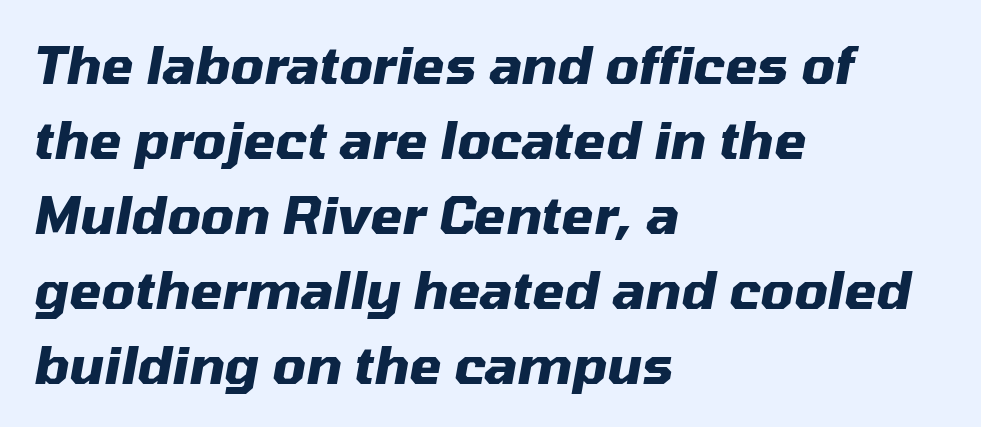
The image shows 52 px heavy type, italic (leaning right); set left-aligned, normal line spacing (1.44x), normal letter spacing, not underlined; medium stroke contrast and a medium x-height.
